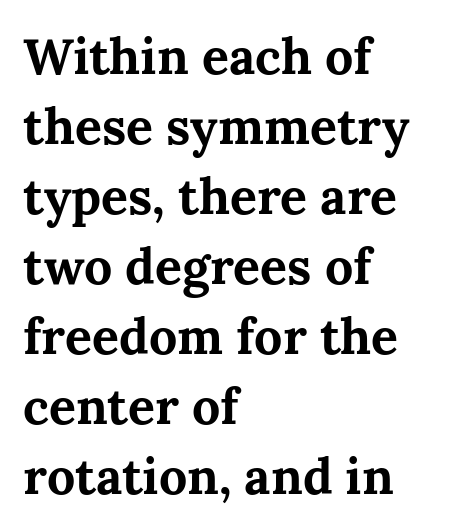
Q: Is the text bold? A: Yes.
Q: Is the text italic (slanted)? A: No, it is upright.
Q: Is the typeface a serif or a sans-serif typeface? A: Serif.
Q: Is the text underlined? A: No.
Q: How is the paragraph aligned? A: Left-aligned.
Q: Is the spacing between letters normal or unusually wide? A: Normal.
Q: Is the spacing between lines tight, normal or loose? A: Normal.
Q: Width (condensed, normal, or wide)? A: Normal.
Q: Stroke contrast? A: Medium.
Q: x-height? A: Medium.
Q: Monospaced? A: No.
